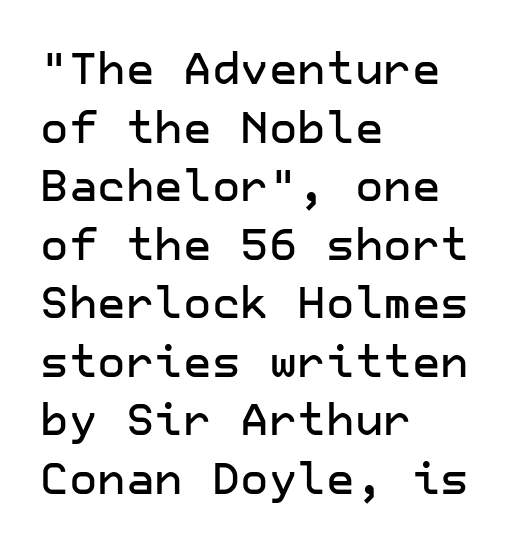
The image shows 44 px sans-serif type, upright; set left-aligned, normal line spacing (1.33x), normal letter spacing, not underlined; low stroke contrast and a medium x-height.
